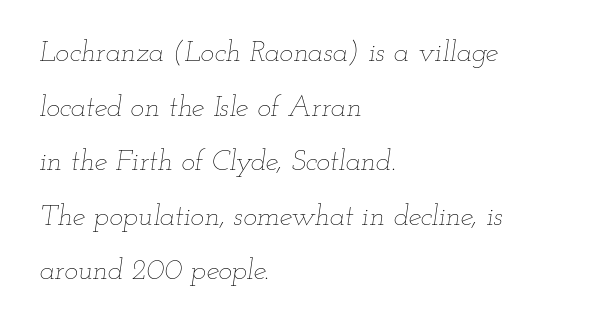
The image shows 29 px thin, wide type, italic (leaning right); set left-aligned, line spacing 1.88x, normal letter spacing, not underlined; low stroke contrast and a small x-height.
